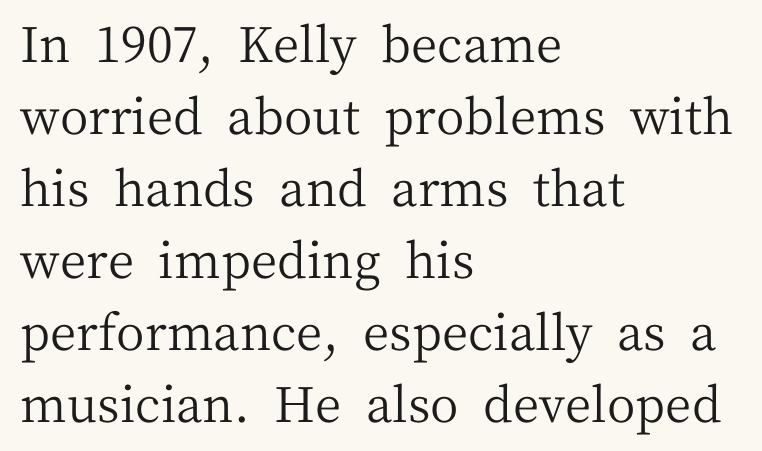
{"serif": "yes", "italic": "no", "bold": "no", "weight": "regular", "width": "normal", "stroke_contrast": "medium", "x_height": "medium", "monospaced": "no", "underline": "no", "align": "left", "line_spacing": "normal", "line_spacing_ratio": 1.47, "letter_spacing": "normal", "letter_spacing_em": 0.0, "glyph_px": 49}
